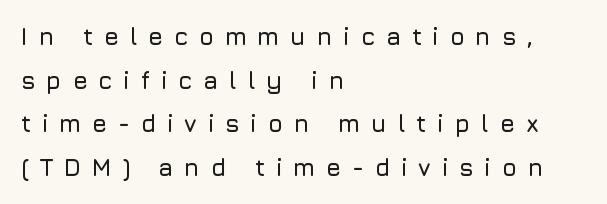
The image shows 24 px text type, upright; set left-aligned, line spacing 1.82x, unusually wide letter spacing (+0.44 em), not underlined.
